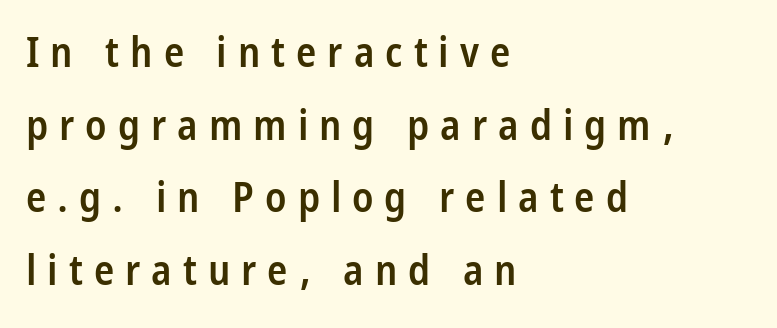
The image shows 42 px semibold, condensed sans-serif type, upright; set left-aligned, line spacing 1.73x, unusually wide letter spacing (+0.26 em), not underlined; low stroke contrast and a large x-height.
